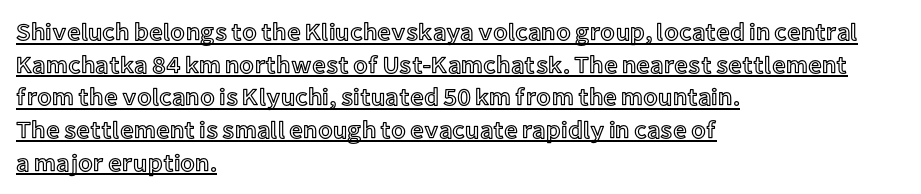
Q: Is the text italic (slanted)? A: No, it is upright.
Q: Is the text underlined? A: Yes.
Q: How is the paragraph aligned? A: Left-aligned.
Q: Is the spacing between letters normal or unusually wide? A: Normal.
Q: Is the spacing between lines tight, normal or loose? A: Normal.
